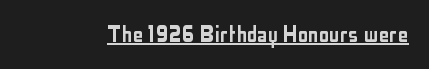
{"italic": "no", "underline": "yes", "letter_spacing": "normal", "letter_spacing_em": 0.0, "glyph_px": 26}
